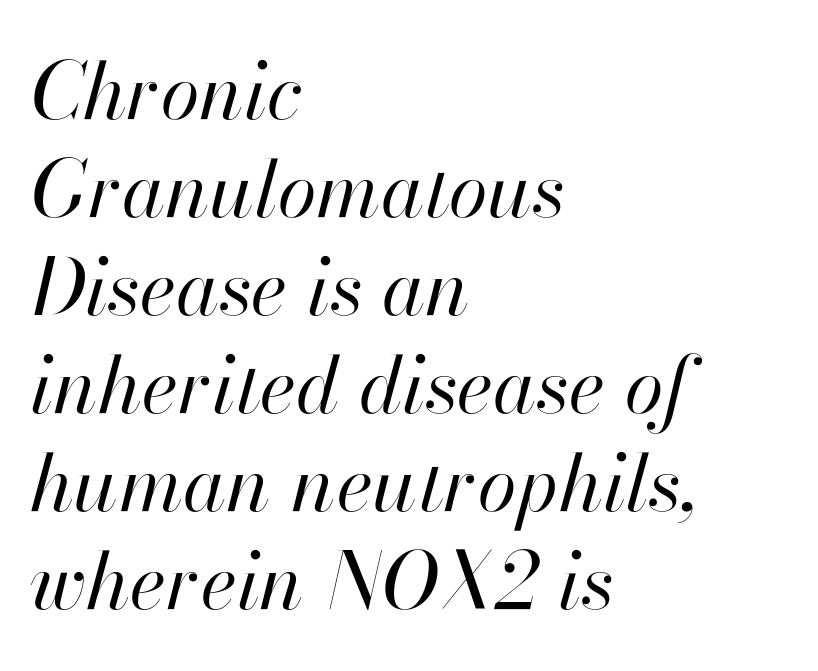
{"italic": "yes", "lean": "right", "slant_degrees": 13, "bold": "no", "weight": "regular", "width": "normal", "stroke_contrast": "high", "x_height": "small", "monospaced": "no", "underline": "no", "align": "left", "line_spacing_ratio": 1.24, "letter_spacing": "normal", "letter_spacing_em": 0.0, "glyph_px": 79}
